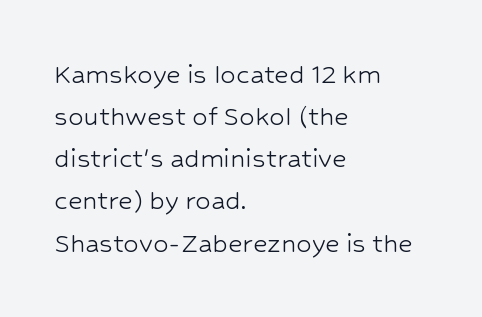
The image shows 31 px light sans-serif type, upright; set left-aligned, normal line spacing (1.36x), normal letter spacing, not underlined; low stroke contrast and a medium x-height.
